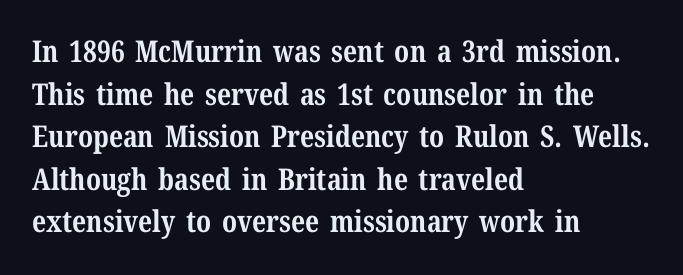
Q: Is the text bold? A: Yes.
Q: Is the text italic (slanted)? A: No, it is upright.
Q: Is the typeface a serif or a sans-serif typeface? A: Serif.
Q: Is the text underlined? A: No.
Q: How is the paragraph aligned? A: Left-aligned.
Q: Is the spacing between letters normal or unusually wide? A: Normal.
Q: Is the spacing between lines tight, normal or loose? A: Normal.
Q: Width (condensed, normal, or wide)? A: Normal.
Q: Stroke contrast? A: Medium.
Q: x-height? A: Medium.
Q: Monospaced? A: No.
